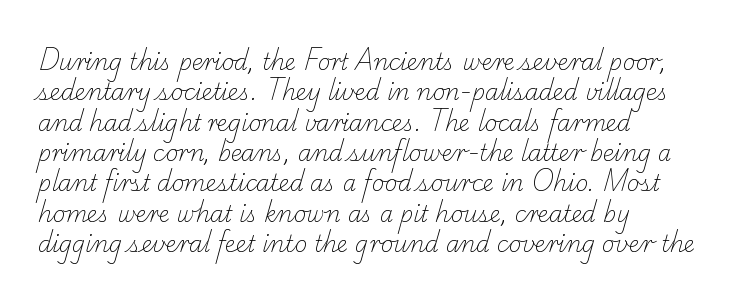
The image shows 22 px text type; set left-aligned, normal line spacing (1.38x), normal letter spacing, not underlined.
